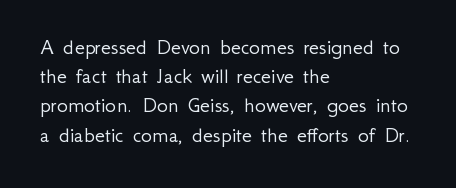
Q: Is the text bold? A: No.
Q: Is the text italic (slanted)? A: No, it is upright.
Q: Is the text underlined? A: No.
Q: How is the paragraph aligned? A: Left-aligned.
Q: Is the spacing between letters normal or unusually wide? A: Normal.
Q: Is the spacing between lines tight, normal or loose? A: Normal.
